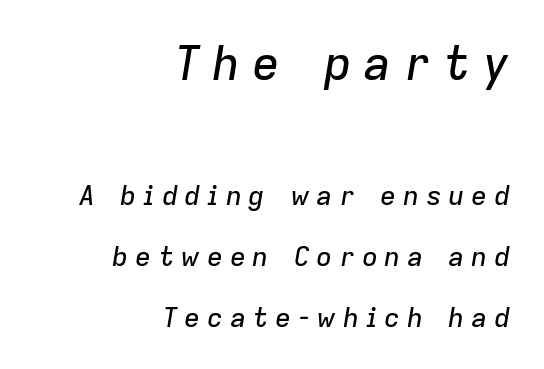
{"italic": "yes", "lean": "right", "slant_degrees": 9, "width": "normal", "stroke_contrast": "low", "x_height": "medium", "monospaced": "no", "underline": "no", "align": "right", "line_spacing": "loose", "line_spacing_ratio": 2.26, "letter_spacing": "wide", "letter_spacing_em": 0.24, "larger_block": "first", "size_ratio": 1.74, "glyph_px": 47}
